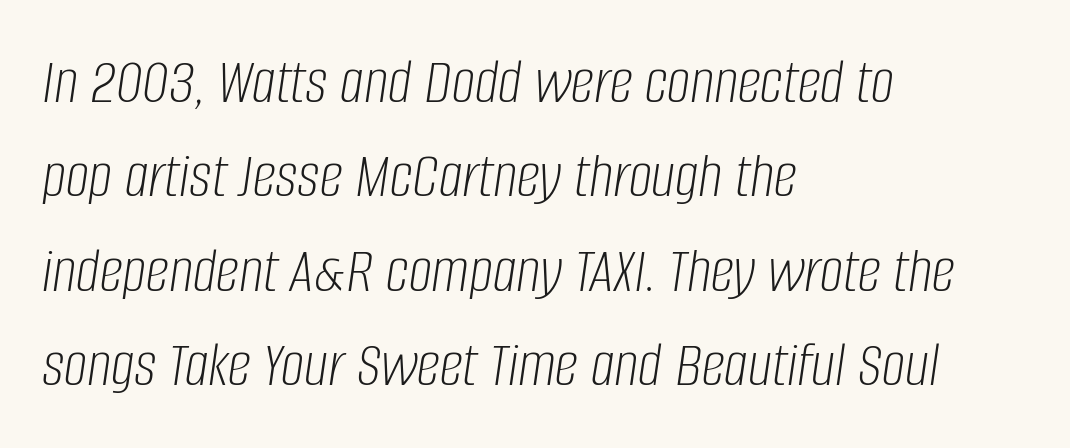
How are the letters spaced? Ordinarily, with no added tracking. Interline gaps are of average width in this sample. These lines are set flush left with a ragged right edge. The rendering applies a slant to the glyphs.
